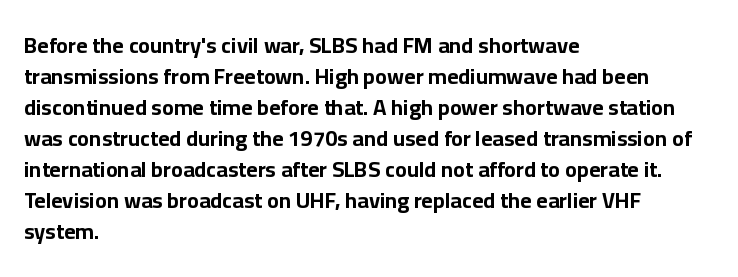
Q: Is the text bold? A: Yes.
Q: Is the text italic (slanted)? A: No, it is upright.
Q: Is the text underlined? A: No.
Q: How is the paragraph aligned? A: Left-aligned.
Q: Is the spacing between letters normal or unusually wide? A: Normal.
Q: Is the spacing between lines tight, normal or loose? A: Normal.
